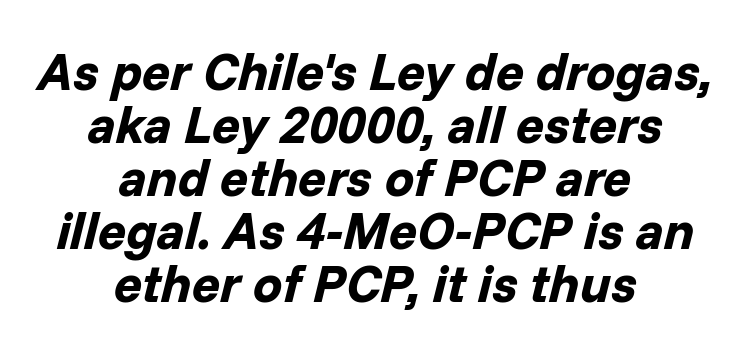
{"italic": "yes", "lean": "right", "slant_degrees": 14, "bold": "yes", "weight": "bold", "width": "normal", "stroke_contrast": "low", "x_height": "medium", "monospaced": "no", "underline": "no", "align": "center", "line_spacing": "tight", "line_spacing_ratio": 1.02, "letter_spacing": "normal", "letter_spacing_em": 0.0, "glyph_px": 52}
